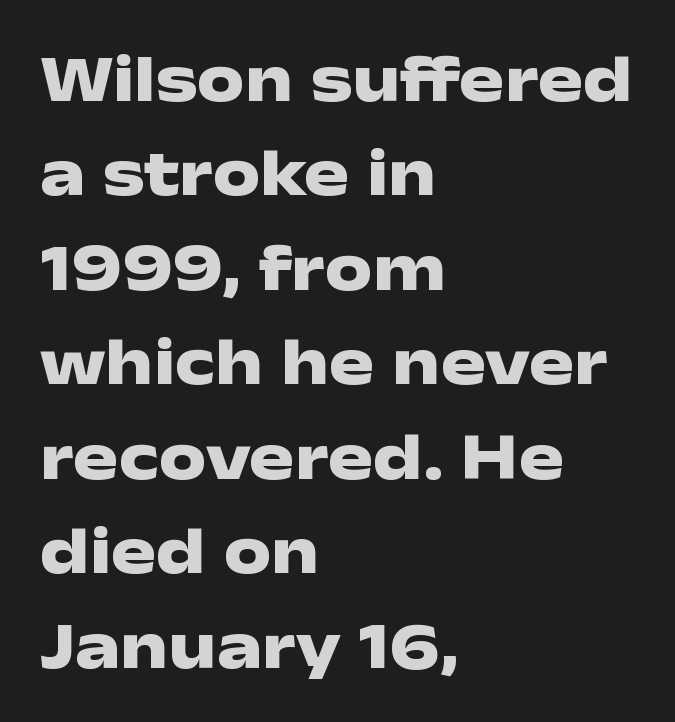
{"serif": "no", "italic": "no", "bold": "yes", "weight": "heavy", "width": "wide", "stroke_contrast": "low", "x_height": "medium", "monospaced": "no", "underline": "no", "align": "left", "line_spacing": "normal", "line_spacing_ratio": 1.41, "letter_spacing": "normal", "letter_spacing_em": 0.0, "glyph_px": 67}
